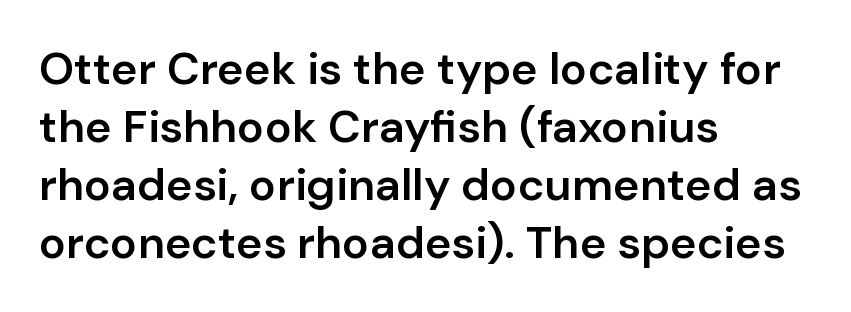
{"serif": "no", "italic": "no", "bold": "semi", "weight": "semibold", "width": "normal", "stroke_contrast": "low", "x_height": "medium", "monospaced": "no", "underline": "no", "align": "left", "line_spacing": "normal", "line_spacing_ratio": 1.29, "letter_spacing": "normal", "letter_spacing_em": 0.0, "glyph_px": 45}
